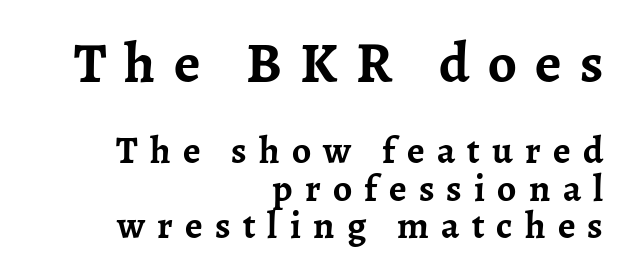
Q: Is the text bold? A: Yes.
Q: Is the text italic (slanted)? A: No, it is upright.
Q: Is the typeface a serif or a sans-serif typeface? A: Serif.
Q: Is the text underlined? A: No.
Q: How is the paragraph aligned? A: Right-aligned.
Q: Is the spacing between letters normal or unusually wide? A: Unusually wide.
Q: Is the spacing between lines tight, normal or loose? A: Tight.
Q: Which block of text is set in a larger size, the first (top) or the second (bottom)? A: The first (top) one.
Q: Width (condensed, normal, or wide)? A: Normal.
Q: Stroke contrast? A: Low.
Q: x-height? A: Medium.
Q: Monospaced? A: No.
